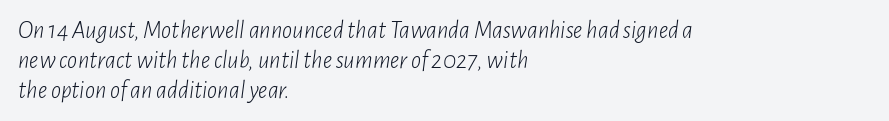
A classic flush-left, rag-right setting is used for this passage. Caption: standard tracking, unaltered. The letters look calm and open, with moderate or lighter stems. Does the lettering tilt? It does — this is italic.
